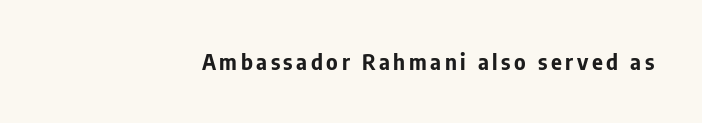
{"italic": "no", "bold": "yes", "underline": "no", "align": "right", "glyph_px": 21}
